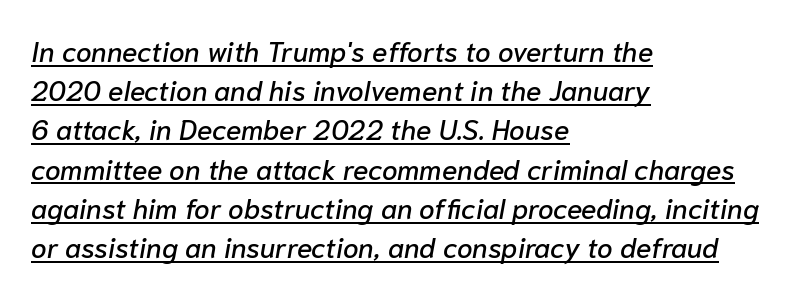
The passage shown is typed in a proportional face where columns would drift. Reading down the block, your eye returns to a fixed left position each line. Quick note: underline on. The letters are slanted; this is an italic face.
